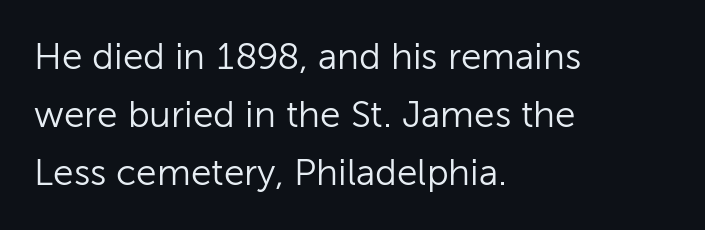
The image shows 37 px light sans-serif type, upright; set left-aligned, normal line spacing (1.57x), normal letter spacing, not underlined; low stroke contrast and a medium x-height.
